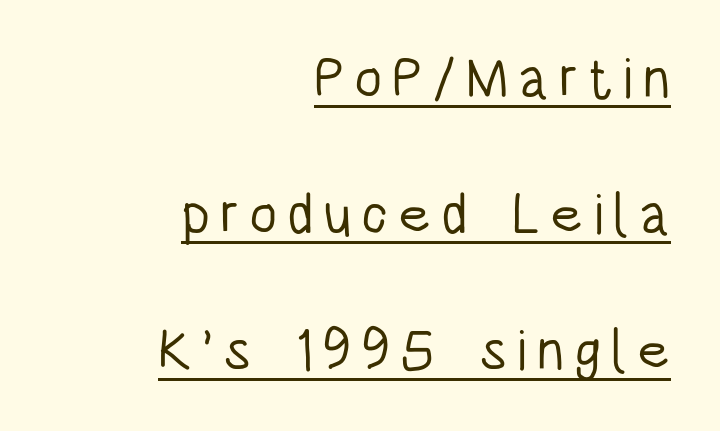
Q: Is the text bold? A: No.
Q: Is the text italic (slanted)? A: No, it is upright.
Q: Is the typeface a serif or a sans-serif typeface? A: Sans-serif.
Q: Is the text underlined? A: Yes.
Q: How is the paragraph aligned? A: Right-aligned.
Q: Is the spacing between lines tight, normal or loose? A: Loose.
Q: Width (condensed, normal, or wide)? A: Condensed.
Q: Stroke contrast? A: Low.
Q: x-height? A: Large.
Q: Monospaced? A: No.
